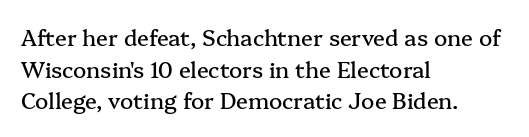
{"italic": "no", "underline": "no", "align": "left", "line_spacing": "normal", "line_spacing_ratio": 1.44, "letter_spacing": "normal", "letter_spacing_em": 0.0, "glyph_px": 22}
